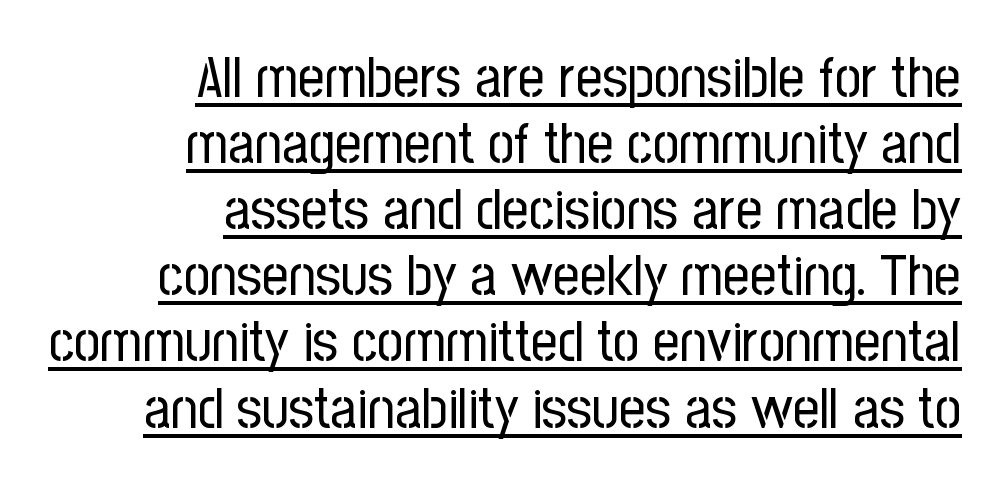
Is there much room between lines? No — they nearly touch. Words appear dense and cohesive because spacing is normal. The letters look calm and open, with moderate or lighter stems. Classification — sans serif. Nope, not italic — everything's standing straight.
